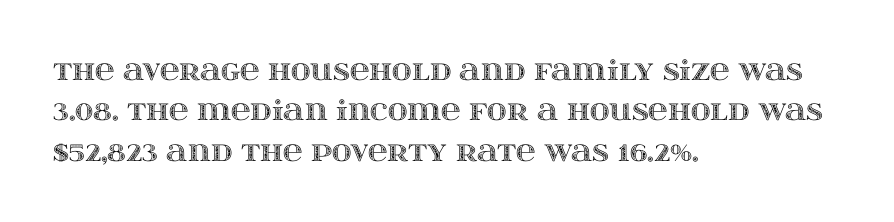
The image shows 27 px text type, upright; set left-aligned, normal line spacing (1.5x), normal letter spacing, not underlined.
